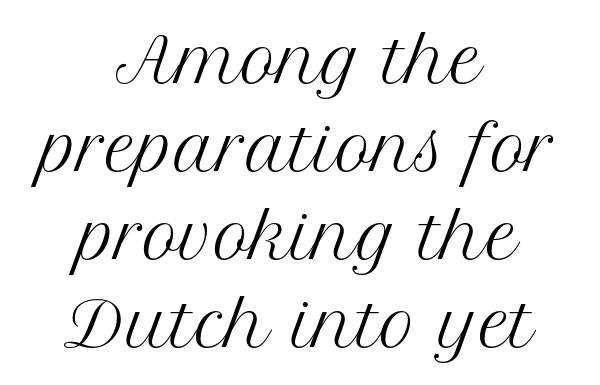
The image shows 61 px regular-weight serif type; set centered, normal line spacing (1.44x), normal letter spacing, not underlined; medium stroke contrast and a medium x-height.
